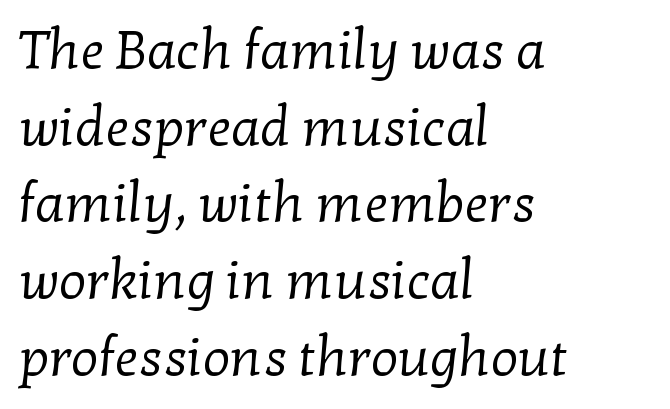
Q: Is the text bold? A: No.
Q: Is the typeface a serif or a sans-serif typeface? A: Serif.
Q: Is the text underlined? A: No.
Q: How is the paragraph aligned? A: Left-aligned.
Q: Is the spacing between letters normal or unusually wide? A: Normal.
Q: Is the spacing between lines tight, normal or loose? A: Normal.
Q: Width (condensed, normal, or wide)? A: Normal.
Q: Stroke contrast? A: Low.
Q: x-height? A: Medium.
Q: Monospaced? A: No.
